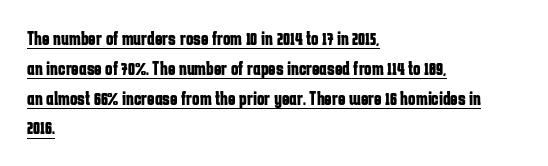
All the whitespace from short lines collects on the right. There is no visible air inserted between adjacent glyphs. Each line of the rendering has a horizontal stroke beneath the glyphs. Vertically, the passage feels balanced, rows spaced as you'd expect. These lines were composed using upright roman letters. Heavy, bold letterforms.
